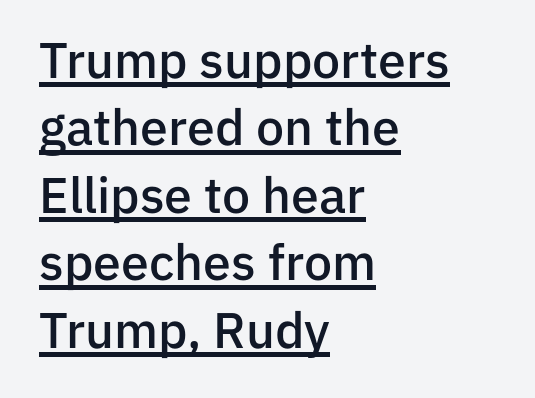
One-word summary of the alignment: left. Students, note that the glyphs here touch the page at normal intervals. Letterform terminals end flat and unadorned throughout the passage. Regarding leading, the lines here are spaced in the standard way. Weight: semibold (demi).
